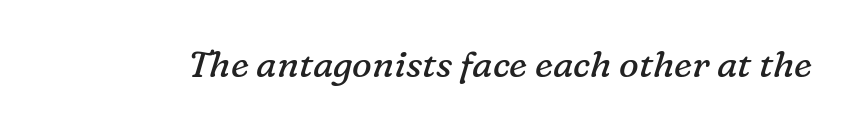
The space directly below the letters is spotless. The typography opts for an oblique posture over an upright one. A typesetter would call this proportional, since set widths differ per character. A light-to-regular cut is what we see here. Here the glyphs are tracked normally, forming tight word shapes. The typeface chosen for these lines features serifs.
